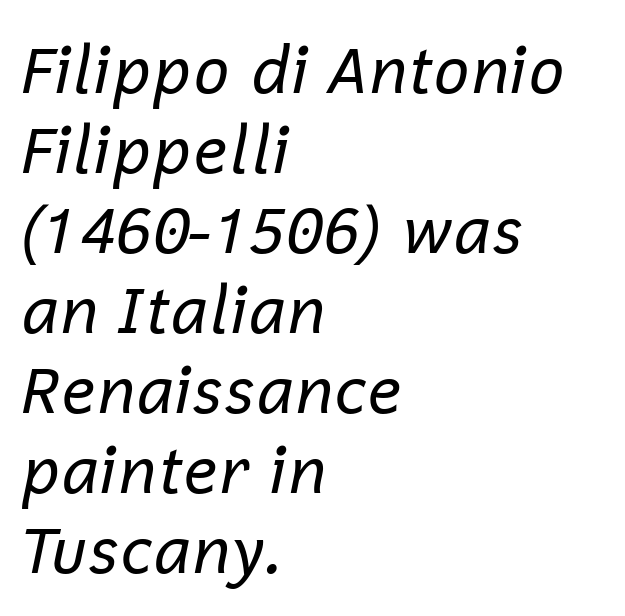
Q: Is the text bold? A: No.
Q: Is the text italic (slanted)? A: Yes, it leans right by about 12 degrees.
Q: Is the text underlined? A: No.
Q: How is the paragraph aligned? A: Left-aligned.
Q: Is the spacing between letters normal or unusually wide? A: Normal.
Q: Is the spacing between lines tight, normal or loose? A: Normal.
Q: Width (condensed, normal, or wide)? A: Normal.
Q: Stroke contrast? A: Low.
Q: x-height? A: Medium.
Q: Monospaced? A: No.
